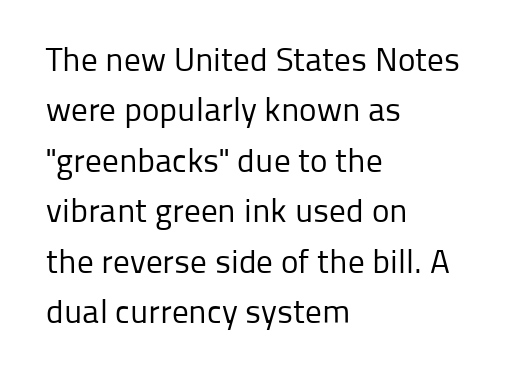
Each line starts at the same left margin while the right side varies. The type sits square on the baseline with zero lean. The face used here is rendered with its standard letterfit. The cut favours lightness, reaching ordinary text weight at its darkest. The specimen omits any rule beneath the text block's lines.
